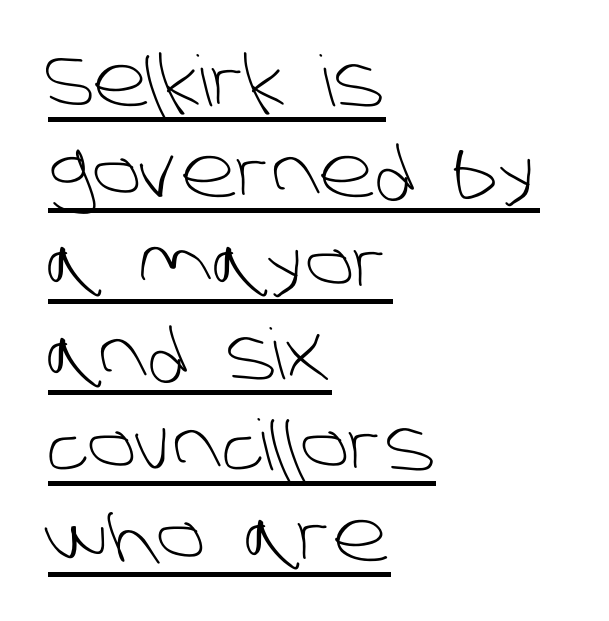
The image shows 70 px light sans-serif type; set left-aligned, normal line spacing (1.3x), normal letter spacing, underlined; low stroke contrast and a large x-height.
